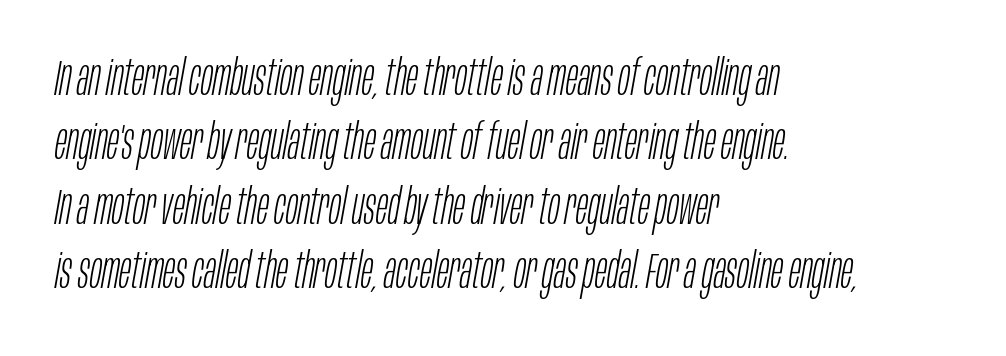
Q: Is the text bold? A: No.
Q: Is the text italic (slanted)? A: Yes, it leans right by about 10 degrees.
Q: Is the text underlined? A: No.
Q: How is the paragraph aligned? A: Left-aligned.
Q: Is the spacing between letters normal or unusually wide? A: Normal.
Q: Is the spacing between lines tight, normal or loose? A: Normal.
Q: Width (condensed, normal, or wide)? A: Condensed.
Q: Stroke contrast? A: Low.
Q: x-height? A: Large.
Q: Monospaced? A: No.
